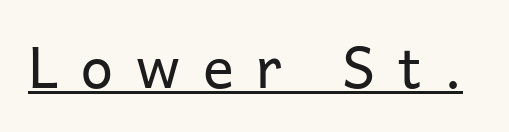
The axis of the letterforms is exactly vertical. The strokes are not fattened; the text isn't bold. The horizontal fit of the characters is loose and conspicuously gappy. Think of a printed novel: that variable character pitch is what you see here. Regarding serifs, this sample does without them. Underlined type.
